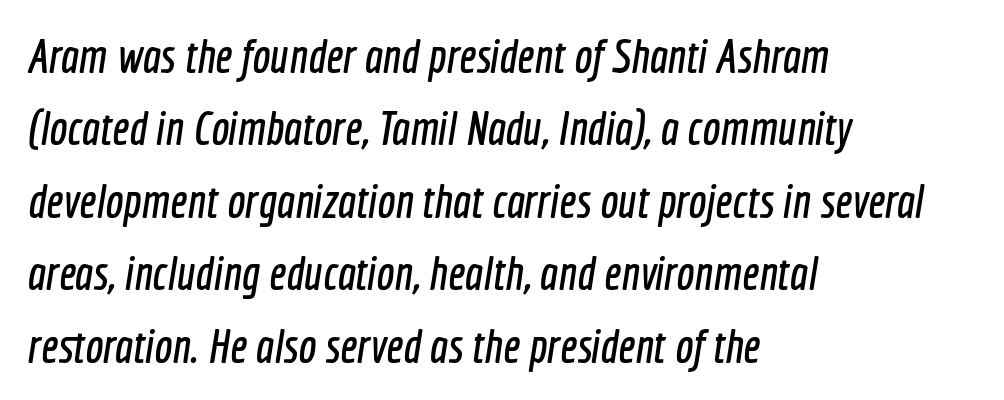
Q: Is the typeface a serif or a sans-serif typeface? A: Sans-serif.
Q: Is the text underlined? A: No.
Q: How is the paragraph aligned? A: Left-aligned.
Q: Is the spacing between letters normal or unusually wide? A: Normal.
Q: Is the spacing between lines tight, normal or loose? A: Normal.
Q: Width (condensed, normal, or wide)? A: Condensed.
Q: x-height? A: Medium.
Q: Monospaced? A: No.
